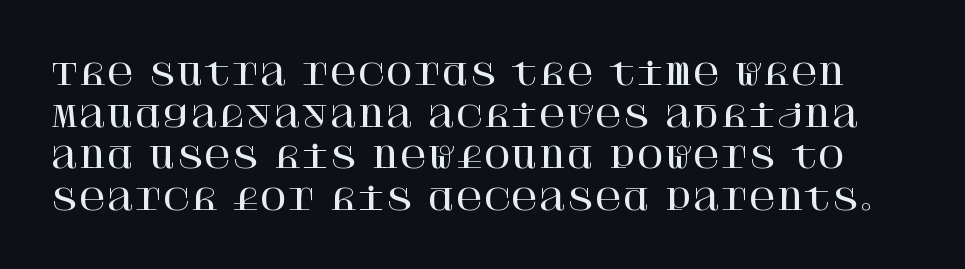
{"serif": "yes", "italic": "no", "width": "normal", "stroke_contrast": "high", "x_height": "large", "underline": "no", "line_spacing": "normal", "line_spacing_ratio": 1.39, "letter_spacing": "normal", "letter_spacing_em": 0.0, "glyph_px": 30}
